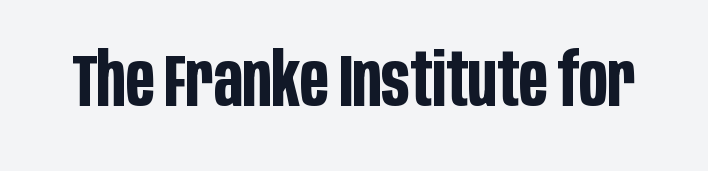
The typography opts for an upright posture over an oblique one. The words here are not underlined. Each letter's strokes conclude bluntly, with no projecting serifs. What weight is shown? A full bold with thick strokes. Glyph-to-glyph distance matches everyday printed text.
